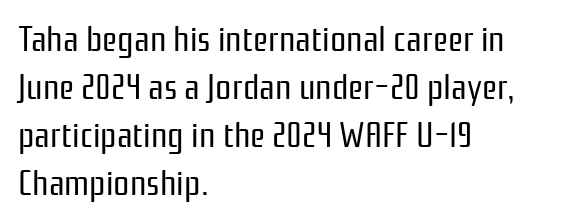
Q: Is the text bold? A: No.
Q: Is the text italic (slanted)? A: No, it is upright.
Q: Is the typeface a serif or a sans-serif typeface? A: Sans-serif.
Q: Is the text underlined? A: No.
Q: How is the paragraph aligned? A: Left-aligned.
Q: Is the spacing between letters normal or unusually wide? A: Normal.
Q: Is the spacing between lines tight, normal or loose? A: Normal.
Q: Width (condensed, normal, or wide)? A: Condensed.
Q: Stroke contrast? A: Low.
Q: x-height? A: Medium.
Q: Monospaced? A: No.
